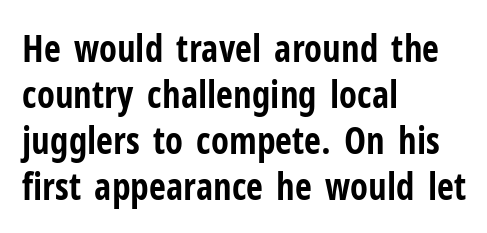
Underlining? Definitely not there. Do the characters align in a grid? No, the font is proportional. Is the block centered? No — it sits flush against the left margin. This rendering employs a face without finishing strokes, i.e., a sans-serif. Letter spacing: default. Thick stems and heavy bowls — unmistakably bold.
